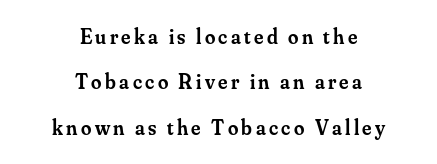
The image shows 21 px text type, upright; set centered, loose line spacing (2.16x), not underlined.
